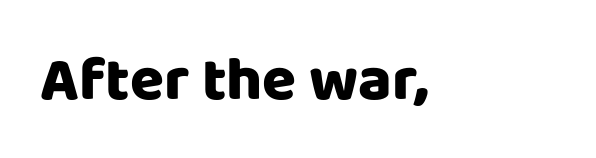
The image shows 62 px sans-serif type, upright; set normal letter spacing, not underlined; low stroke contrast and a large x-height.
